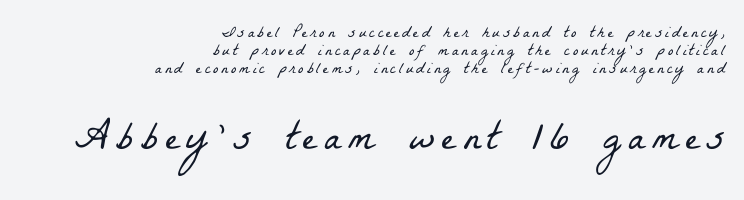
{"serif": "yes", "bold": "no", "weight": "light", "width": "condensed", "stroke_contrast": "low", "x_height": "medium", "monospaced": "no", "underline": "no", "align": "right", "line_spacing": "tight", "line_spacing_ratio": 1.12, "larger_block": "second", "size_ratio": 2.5, "glyph_px": 40}
